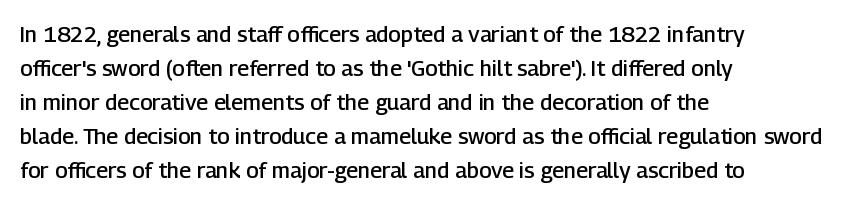
Q: Is the text bold? A: Semi-bold.
Q: Is the text italic (slanted)? A: No, it is upright.
Q: Is the text underlined? A: No.
Q: How is the paragraph aligned? A: Left-aligned.
Q: Is the spacing between letters normal or unusually wide? A: Normal.
Q: Is the spacing between lines tight, normal or loose? A: Normal.
